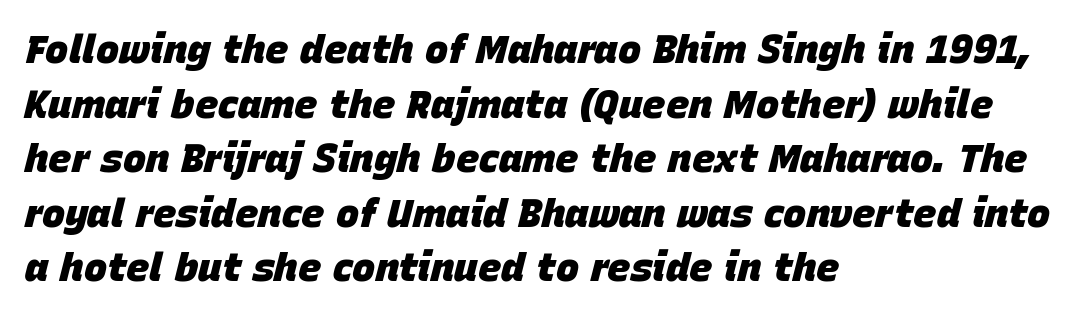
{"italic": "yes", "lean": "right", "slant_degrees": 15, "bold": "yes", "weight": "heavy", "width": "normal", "stroke_contrast": "low", "x_height": "large", "monospaced": "no", "underline": "no", "align": "left", "line_spacing": "normal", "line_spacing_ratio": 1.4, "letter_spacing": "normal", "letter_spacing_em": 0.0, "glyph_px": 39}
